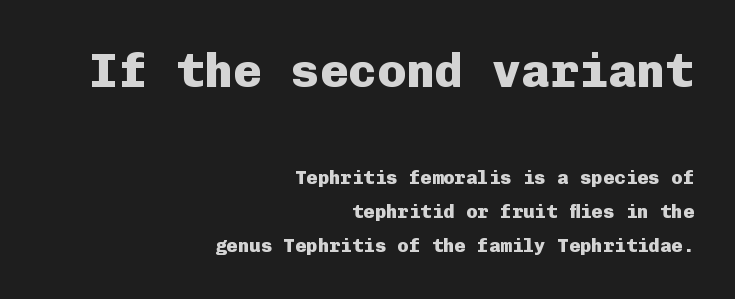
Q: Is the text bold? A: Yes.
Q: Is the text italic (slanted)? A: No, it is upright.
Q: Is the typeface a serif or a sans-serif typeface? A: Sans-serif.
Q: Is the text underlined? A: No.
Q: How is the paragraph aligned? A: Right-aligned.
Q: Is the spacing between letters normal or unusually wide? A: Normal.
Q: Which block of text is set in a larger size, the first (top) or the second (bottom)? A: The first (top) one.
Q: Width (condensed, normal, or wide)? A: Normal.
Q: Stroke contrast? A: Low.
Q: x-height? A: Medium.
Q: Monospaced? A: Yes.
